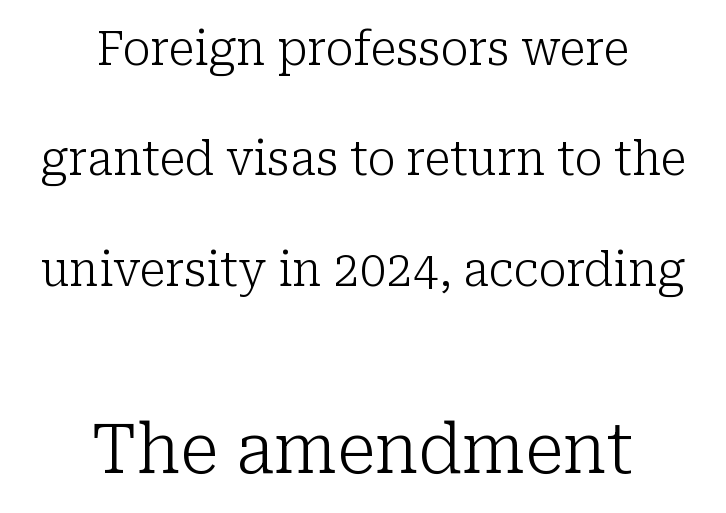
Q: Is the text bold? A: No.
Q: Is the text italic (slanted)? A: No, it is upright.
Q: Is the typeface a serif or a sans-serif typeface? A: Serif.
Q: Is the text underlined? A: No.
Q: How is the paragraph aligned? A: Centered.
Q: Is the spacing between letters normal or unusually wide? A: Normal.
Q: Is the spacing between lines tight, normal or loose? A: Loose.
Q: Which block of text is set in a larger size, the first (top) or the second (bottom)? A: The second (bottom) one.
Q: Width (condensed, normal, or wide)? A: Normal.
Q: Stroke contrast? A: Low.
Q: x-height? A: Medium.
Q: Monospaced? A: No.
